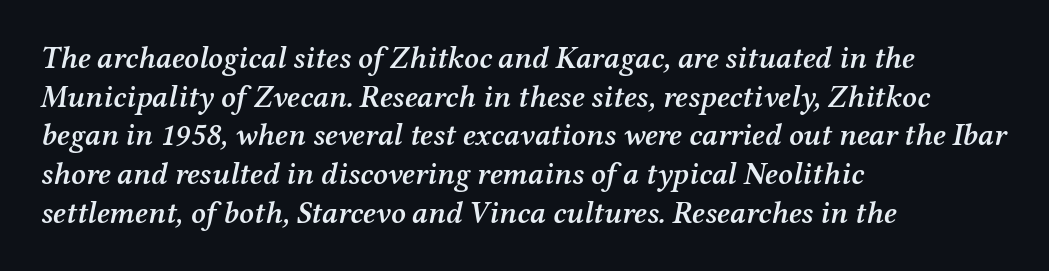
{"serif": "yes", "italic": "yes", "lean": "right", "slant_degrees": 12, "bold": "semi", "weight": "semibold", "width": "normal", "stroke_contrast": "medium", "x_height": "medium", "monospaced": "no", "underline": "no", "align": "left", "line_spacing": "normal", "line_spacing_ratio": 1.25, "letter_spacing": "normal", "letter_spacing_em": 0.0, "glyph_px": 31}
